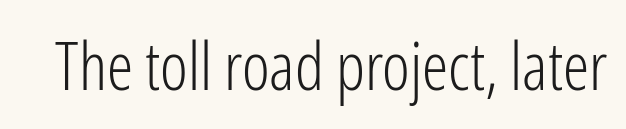
{"serif": "no", "italic": "no", "bold": "no", "weight": "light", "width": "condensed", "stroke_contrast": "low", "x_height": "medium", "monospaced": "no", "underline": "no", "letter_spacing": "normal", "letter_spacing_em": 0.0, "glyph_px": 66}
